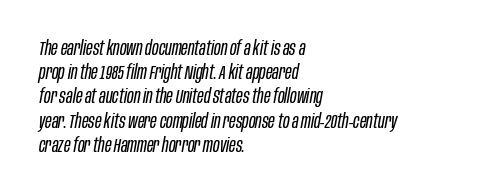
{"italic": "yes", "lean": "right", "slant_degrees": 10, "bold": "no", "underline": "no", "align": "left", "line_spacing_ratio": 1.21, "letter_spacing": "normal", "letter_spacing_em": 0.0, "glyph_px": 20}
